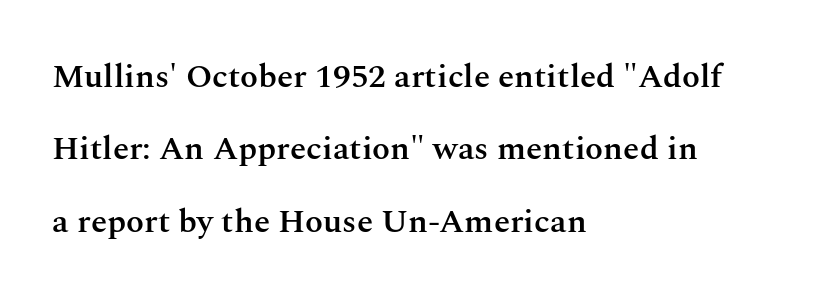
The image shows 33 px semibold serif type, upright; set left-aligned, loose line spacing (2.19x), normal letter spacing, not underlined; medium stroke contrast and a medium x-height.
